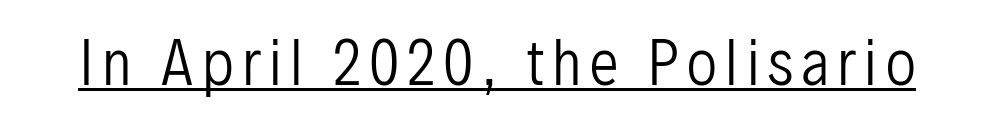
{"serif": "no", "italic": "no", "bold": "no", "weight": "regular", "width": "condensed", "stroke_contrast": "low", "x_height": "medium", "monospaced": "no", "underline": "yes", "glyph_px": 58}
